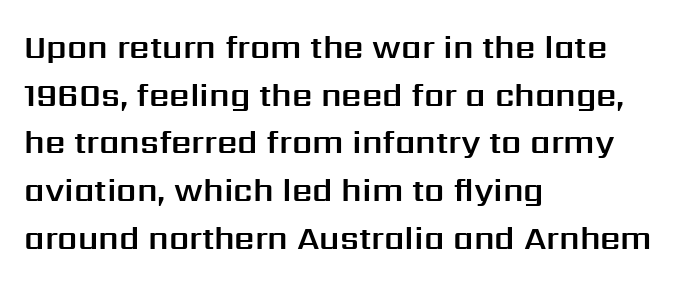
Q: Is the text italic (slanted)? A: No, it is upright.
Q: Is the typeface a serif or a sans-serif typeface? A: Sans-serif.
Q: Is the text underlined? A: No.
Q: How is the paragraph aligned? A: Left-aligned.
Q: Is the spacing between letters normal or unusually wide? A: Normal.
Q: Is the spacing between lines tight, normal or loose? A: Normal.
Q: Width (condensed, normal, or wide)? A: Normal.
Q: Stroke contrast? A: Medium.
Q: x-height? A: Medium.
Q: Monospaced? A: No.
